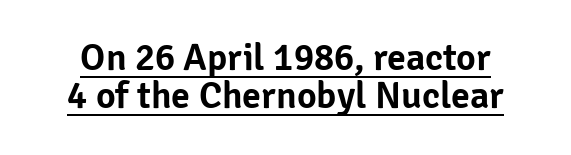
{"serif": "no", "italic": "no", "width": "normal", "stroke_contrast": "low", "x_height": "medium", "monospaced": "no", "underline": "yes", "line_spacing": "tight", "line_spacing_ratio": 1.01, "letter_spacing": "normal", "letter_spacing_em": 0.0, "glyph_px": 38}
